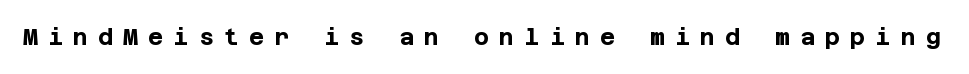
{"italic": "no", "bold": "yes", "underline": "no", "letter_spacing": "wide", "letter_spacing_em": 0.44, "glyph_px": 23}
